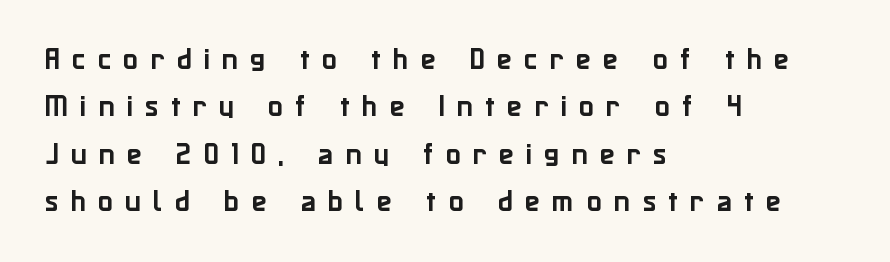
The image shows 25 px text type, upright; set left-aligned, loose line spacing (1.9x), unusually wide letter spacing (+0.48 em), not underlined.
